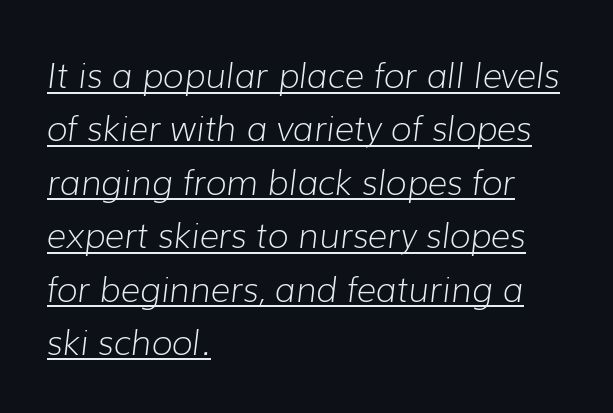
This reads as an unemphasized weight, regular at the heaviest. Does the leading feel generous? No, just average. Left-aligned paragraph, ragged on the right. Every word sits above its own underline. These lines are rendered in a variable-pitch font.
